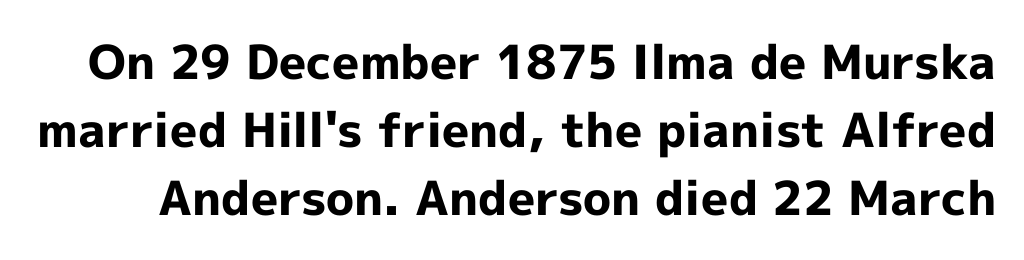
Beneath every word, the page is bare. Looks like regular typesetting: each glyph gets only the width it needs. Nothing unusual about the tracking: characters are spaced as the font intends. Regarding leading, the lines here are spaced in the standard way.
